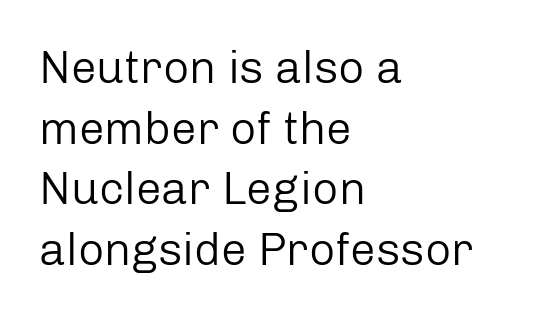
Q: Is the text bold? A: No.
Q: Is the text italic (slanted)? A: No, it is upright.
Q: Is the typeface a serif or a sans-serif typeface? A: Sans-serif.
Q: Is the text underlined? A: No.
Q: How is the paragraph aligned? A: Left-aligned.
Q: Is the spacing between letters normal or unusually wide? A: Normal.
Q: Is the spacing between lines tight, normal or loose? A: Normal.
Q: Width (condensed, normal, or wide)? A: Normal.
Q: Stroke contrast? A: Low.
Q: x-height? A: Medium.
Q: Monospaced? A: No.
